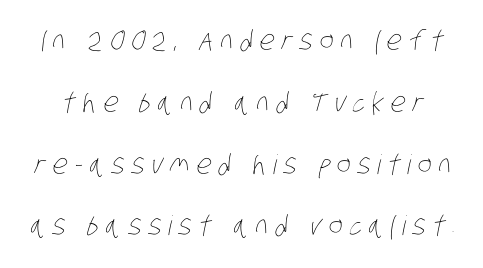
{"bold": "no", "underline": "no", "line_spacing": "loose", "line_spacing_ratio": 2.29, "letter_spacing": "wide", "letter_spacing_em": 0.25, "glyph_px": 27}
